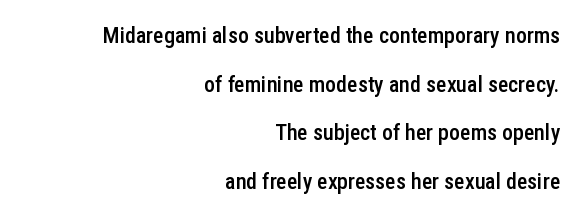
{"italic": "no", "bold": "semi", "underline": "no", "align": "right", "line_spacing": "loose", "line_spacing_ratio": 2.21, "letter_spacing": "normal", "letter_spacing_em": 0.0, "glyph_px": 22}
